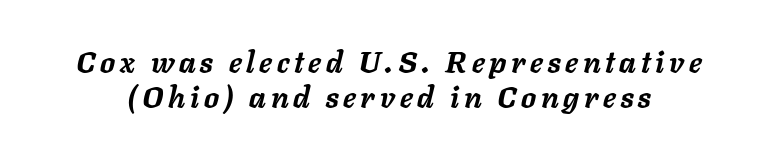
Q: Is the text bold? A: Yes.
Q: Is the text italic (slanted)? A: Yes, it leans right by about 11 degrees.
Q: Is the text underlined? A: No.
Q: Width (condensed, normal, or wide)? A: Normal.
Q: Stroke contrast? A: Low.
Q: x-height? A: Medium.
Q: Monospaced? A: No.
